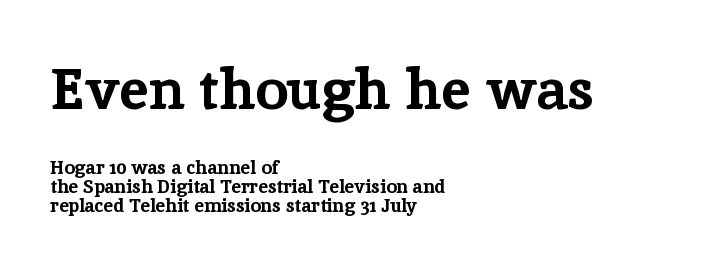
The image shows 58 px bold serif type, upright; set left-aligned, tight line spacing (1.0x), normal letter spacing, not underlined; the first (top) block is 3.05x larger; low stroke contrast and a medium x-height.
